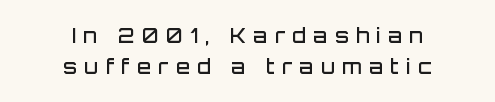
The image shows 20 px text type, upright; set centered, normal line spacing (1.57x), unusually wide letter spacing (+0.37 em), not underlined.
